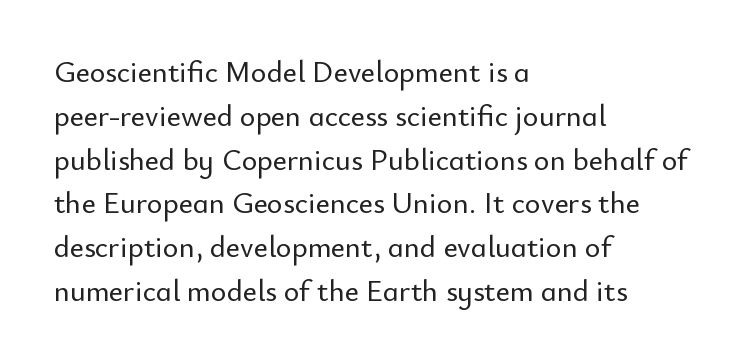
The typography opts for an upright posture over an oblique one. The words here are not underlined. Words appear dense and cohesive because spacing is normal. Looks like regular typesetting: each glyph gets only the width it needs. Does the leading feel generous? No, just average. Type style note: lacks serifs.
